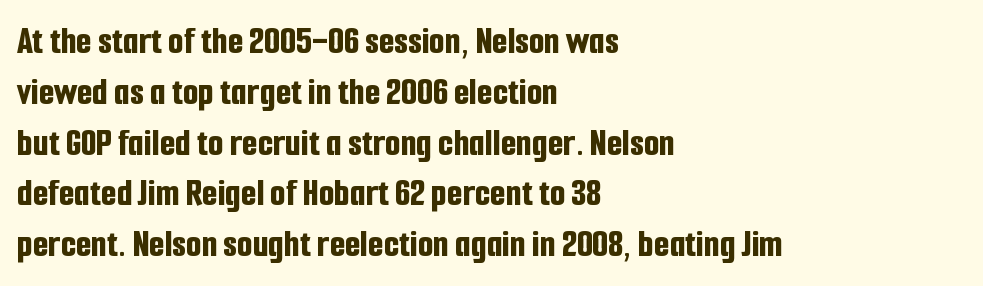
The image shows 40 px bold, condensed sans-serif type, upright; set left-aligned, normal line spacing (1.27x), normal letter spacing, not underlined; low stroke contrast and a medium x-height.
